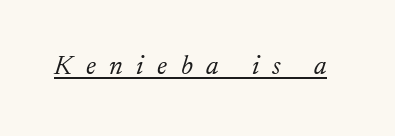
The image shows 27 px text type, italic (leaning right); set unusually wide letter spacing (+0.5 em), underlined.
